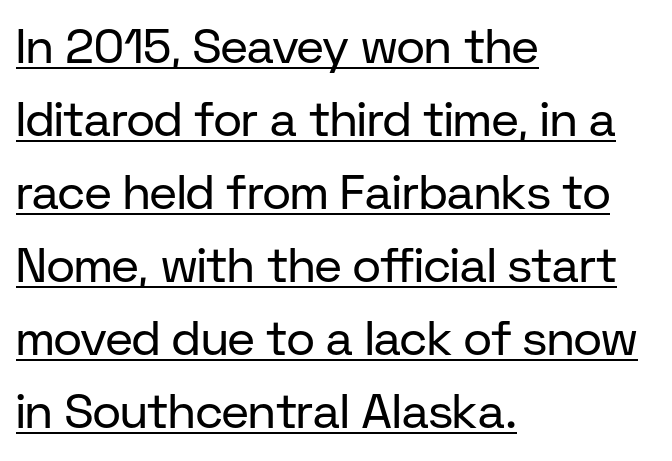
{"serif": "no", "italic": "no", "bold": "no", "weight": "regular", "width": "normal", "stroke_contrast": "low", "x_height": "medium", "monospaced": "no", "underline": "yes", "align": "left", "line_spacing": "normal", "line_spacing_ratio": 1.52, "letter_spacing": "normal", "letter_spacing_em": 0.0, "glyph_px": 48}
